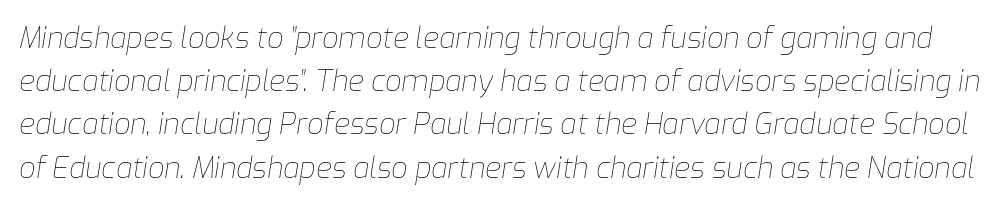
Q: Is the text bold? A: No.
Q: Is the text italic (slanted)? A: Yes, it leans right by about 9 degrees.
Q: Is the text underlined? A: No.
Q: Is the spacing between letters normal or unusually wide? A: Normal.
Q: Is the spacing between lines tight, normal or loose? A: Normal.
Q: Width (condensed, normal, or wide)? A: Normal.
Q: Stroke contrast? A: Low.
Q: x-height? A: Medium.
Q: Monospaced? A: No.
